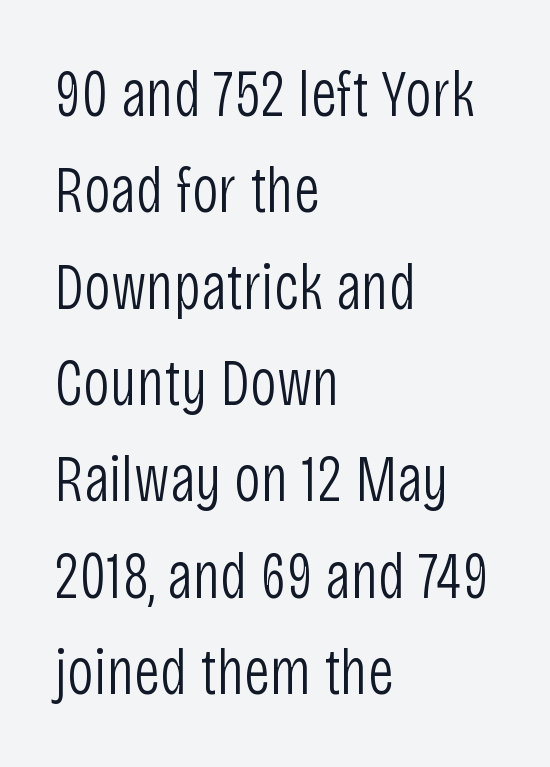
The image shows 66 px light, condensed sans-serif type, upright; set left-aligned, normal line spacing (1.46x), normal letter spacing, not underlined; low stroke contrast and a large x-height.
